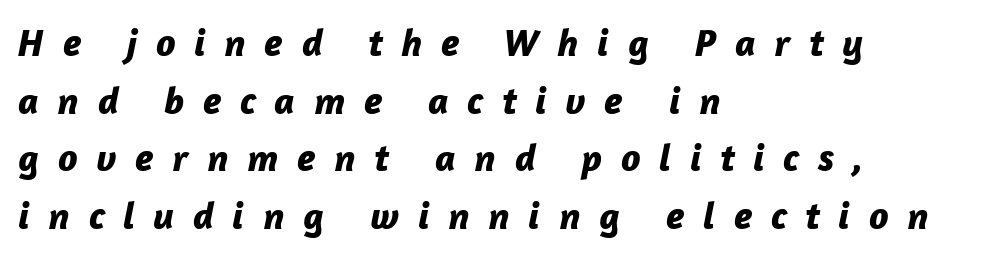
Q: Is the text bold? A: Yes.
Q: Is the text italic (slanted)? A: Yes, it leans right by about 12 degrees.
Q: Is the text underlined? A: No.
Q: How is the paragraph aligned? A: Left-aligned.
Q: Is the spacing between letters normal or unusually wide? A: Unusually wide.
Q: Is the spacing between lines tight, normal or loose? A: Normal.
Q: Width (condensed, normal, or wide)? A: Normal.
Q: Stroke contrast? A: Low.
Q: x-height? A: Medium.
Q: Monospaced? A: No.
